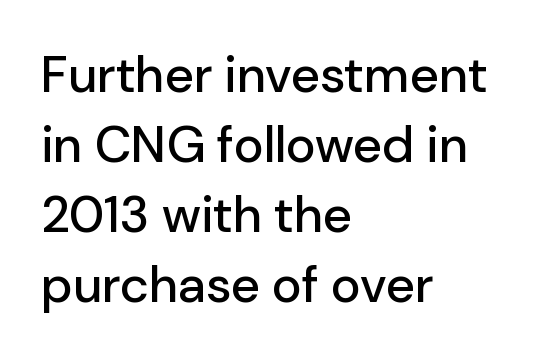
A normal amount of white space separates one row of letters from the next. The paragraph has a hard left edge and a soft right edge. Caption: standard tracking, unaltered. Style check: upright. The rendering uses natural spacing where letterforms have individual widths.
